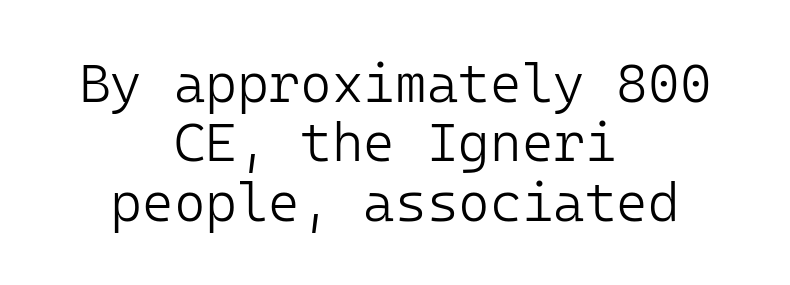
Q: Is the text bold? A: No.
Q: Is the text italic (slanted)? A: No, it is upright.
Q: Is the typeface a serif or a sans-serif typeface? A: Sans-serif.
Q: Is the text underlined? A: No.
Q: How is the paragraph aligned? A: Centered.
Q: Is the spacing between letters normal or unusually wide? A: Normal.
Q: Is the spacing between lines tight, normal or loose? A: Tight.
Q: Width (condensed, normal, or wide)? A: Normal.
Q: Stroke contrast? A: Low.
Q: x-height? A: Medium.
